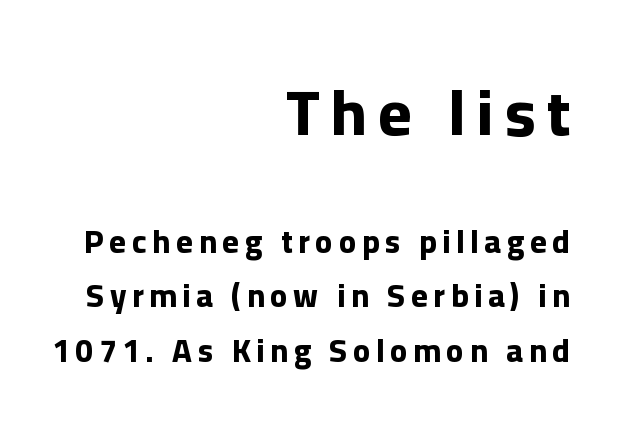
Italic? Not at all — the glyphs are vertical. A bare baseline throughout the passage. Horizontal bands of white between lines are of average thickness. The composition opens big and finishes small. As a designer I'd log this as weight 700, bold. Check where the strokes stop: nothing finishes them off — pure sans.
